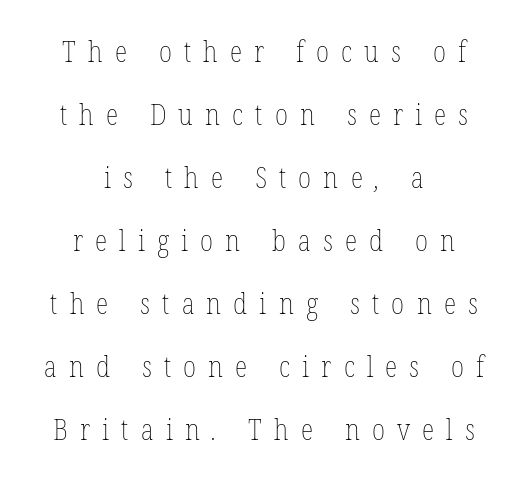
The specimen omits any rule beneath the text block's lines. Spacing between characters has been opened up far beyond the box default. The weight tops out at a normal text grade. What's the leading like? Stretched, with rows far apart. The face used here is proportionally spaced, like ordinary book or web type.
